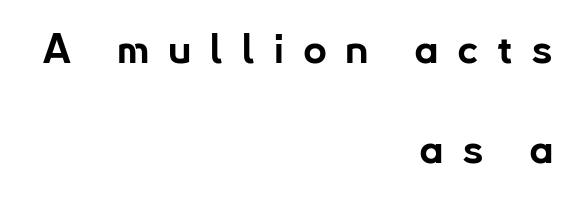
The image shows 41 px bold sans-serif type, upright; set right-aligned, loose line spacing (2.43x), unusually wide letter spacing (+0.45 em), not underlined; low stroke contrast and a small x-height.
